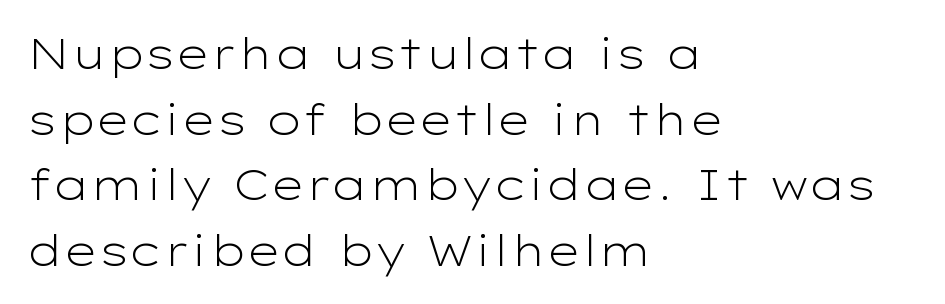
The designer went with a sans here, leaving each stem footless. Default kerning and tracking; the words read as compact shapes. The space directly below the letters is spotless. Summary of vertical rhythm: regular, with standard interline spacing.
